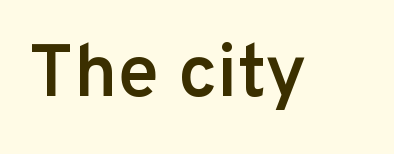
{"serif": "no", "italic": "no", "bold": "semi", "weight": "semibold", "width": "normal", "stroke_contrast": "low", "x_height": "medium", "monospaced": "no", "underline": "no", "letter_spacing": "normal", "letter_spacing_em": 0.0, "glyph_px": 75}
